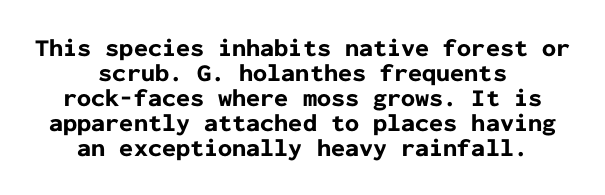
The image shows 25 px bold type, upright; set centered, tight line spacing (1.0x), normal letter spacing, not underlined.
